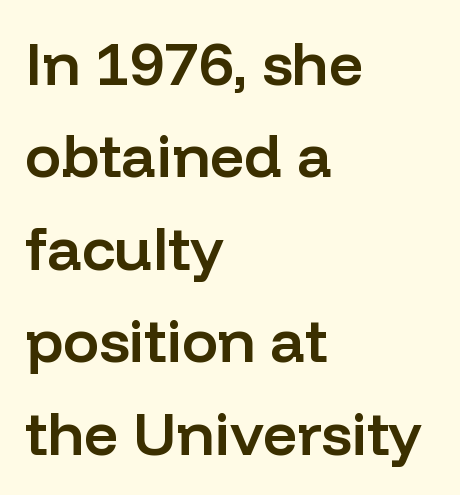
The image shows 60 px semibold sans-serif type, upright; set left-aligned, normal line spacing (1.54x), normal letter spacing, not underlined; low stroke contrast and a medium x-height.
